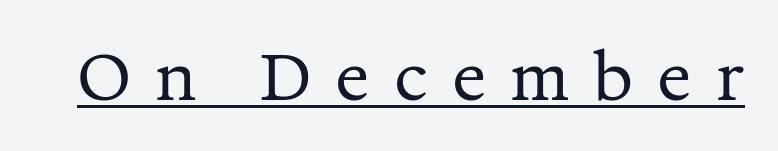
Typographically, this falls in the serif category. The typesetting does not lean heavy: it is not bold. This is underlined copy, the kind a proofreader might mark for attention. You could not count columns in this text — the font is proportionally spaced. Spacing between characters has been opened up far beyond the box default. Style check: upright.
